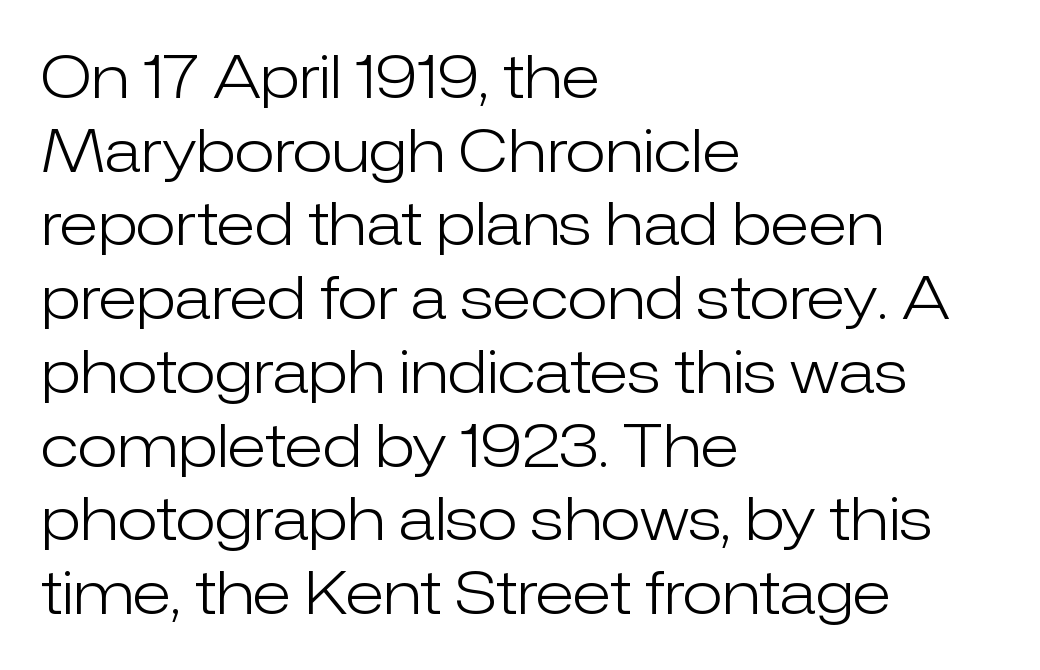
Nope, not italic — everything's standing straight. The tracking reads as untouched default to a designer's eye. A typesetter would call this leading conventional body-copy spacing. Are there feet on the stems? There aren't — it's a sans. The face used here is proportionally spaced, like ordinary book or web type. Heaviness? Minimal to ordinary, like unemphasized prose.
